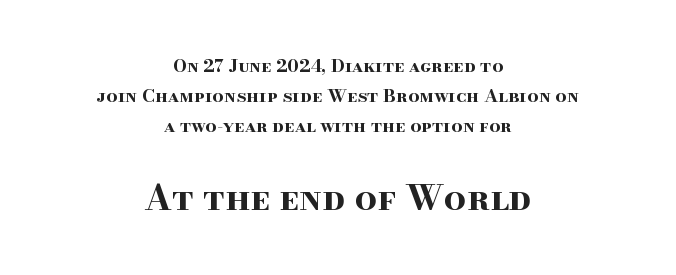
The image shows 35 px bold, wide serif type, upright; set centered, normal line spacing (1.68x), normal letter spacing, not underlined; the second (bottom) block is 1.94x larger; high stroke contrast and a small x-height.
